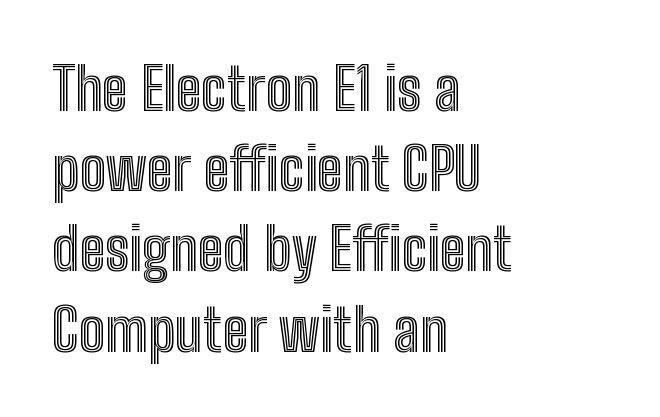
{"italic": "no", "width": "condensed", "x_height": "medium", "monospaced": "no", "underline": "no", "align": "left", "line_spacing": "normal", "line_spacing_ratio": 1.36, "letter_spacing": "normal", "letter_spacing_em": 0.0, "glyph_px": 59}
